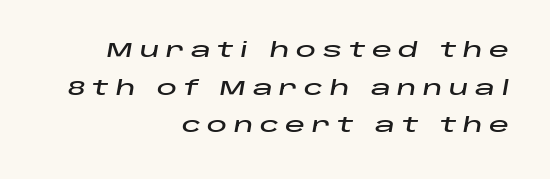
Q: Is the text italic (slanted)? A: Yes, it leans right by about 10 degrees.
Q: Is the text underlined? A: No.
Q: How is the paragraph aligned? A: Right-aligned.
Q: Is the spacing between letters normal or unusually wide? A: Unusually wide.
